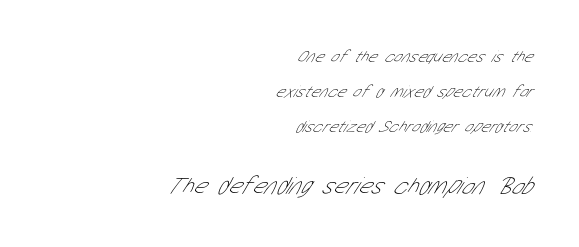
The image shows 25 px text type; set right-aligned, loose line spacing (2.07x), normal letter spacing, not underlined; the second (bottom) block is 1.47x larger.
